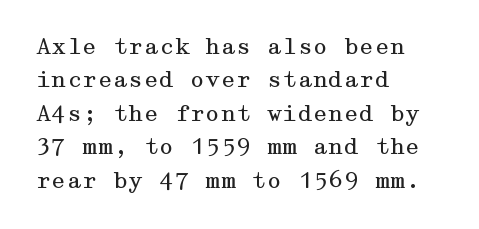
The image shows 22 px text type, upright; set left-aligned, normal line spacing (1.52x), normal letter spacing, not underlined.
